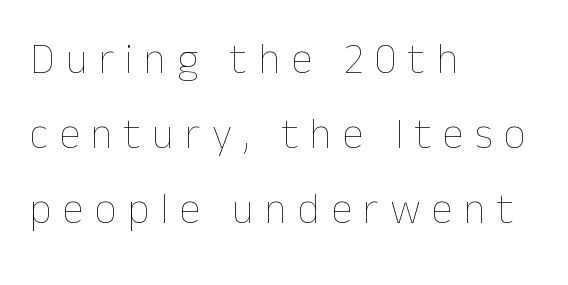
The image shows 43 px thin type, upright; set left-aligned, line spacing 1.75x, unusually wide letter spacing (+0.26 em), not underlined; low stroke contrast and a medium x-height.
